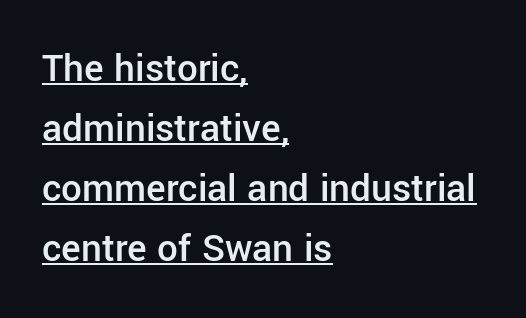
Compared with an ordinary text face, these strokes are moderately heavier — a semibold. Varying glyph widths throughout — classic text-font behaviour. Glance below the letters and you will spot a drawn line. The font family rendered here belongs to the sans-serif group. Short and long lines alike share a common starting point at left. A roman cut, with each character standing at attention.
